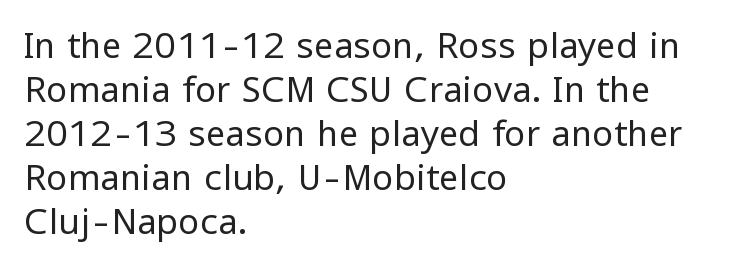
Q: Is the text bold? A: No.
Q: Is the text italic (slanted)? A: No, it is upright.
Q: Is the typeface a serif or a sans-serif typeface? A: Sans-serif.
Q: Is the text underlined? A: No.
Q: How is the paragraph aligned? A: Left-aligned.
Q: Is the spacing between letters normal or unusually wide? A: Normal.
Q: Is the spacing between lines tight, normal or loose? A: Normal.
Q: Width (condensed, normal, or wide)? A: Normal.
Q: Stroke contrast? A: Low.
Q: x-height? A: Medium.
Q: Monospaced? A: No.
